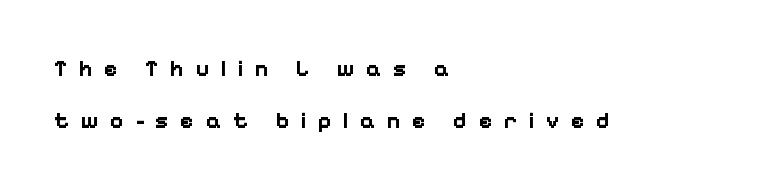
The image shows 23 px bold type, upright; set left-aligned, loose line spacing (2.28x), unusually wide letter spacing (+0.49 em), not underlined.
